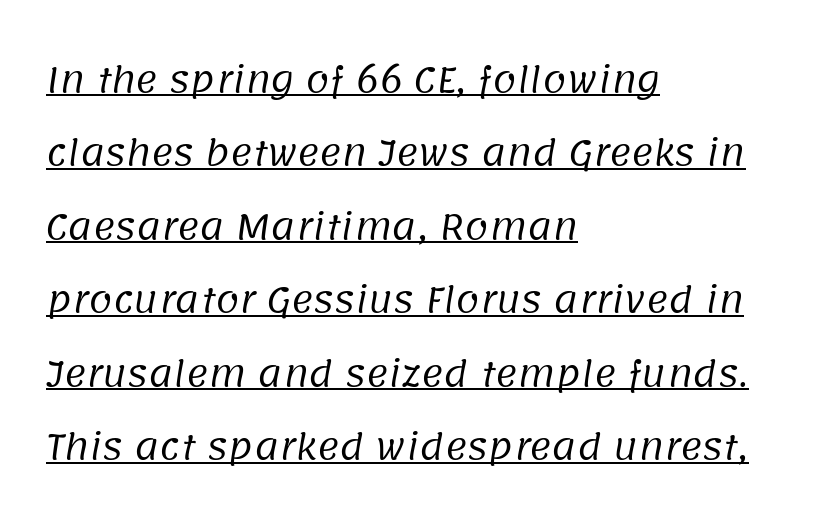
{"serif": "no", "bold": "no", "weight": "regular", "width": "normal", "stroke_contrast": "low", "x_height": "large", "monospaced": "no", "underline": "yes", "align": "left", "line_spacing": "loose", "line_spacing_ratio": 2.16, "letter_spacing": "normal", "letter_spacing_em": 0.0, "glyph_px": 34}
